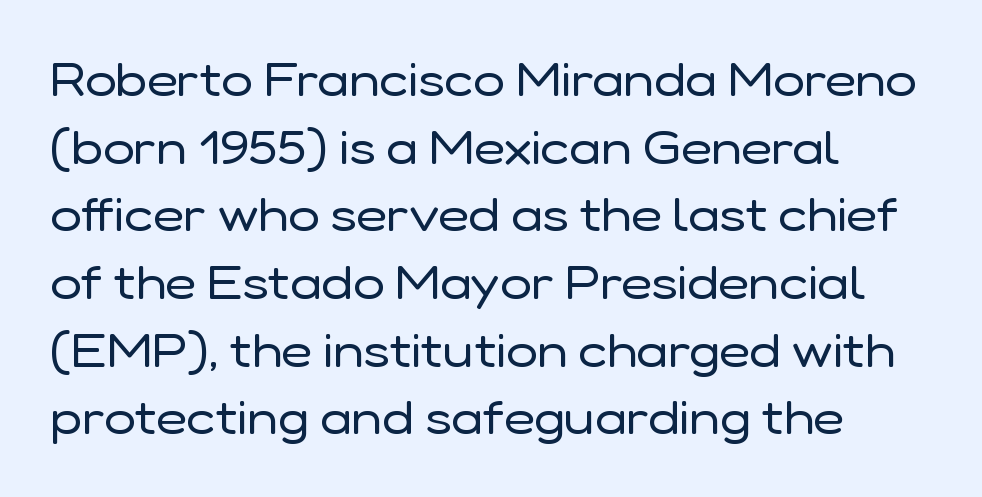
{"serif": "no", "italic": "no", "bold": "no", "weight": "regular", "width": "normal", "stroke_contrast": "low", "x_height": "medium", "monospaced": "no", "underline": "no", "align": "left", "line_spacing": "normal", "line_spacing_ratio": 1.44, "letter_spacing": "normal", "letter_spacing_em": 0.0, "glyph_px": 47}
